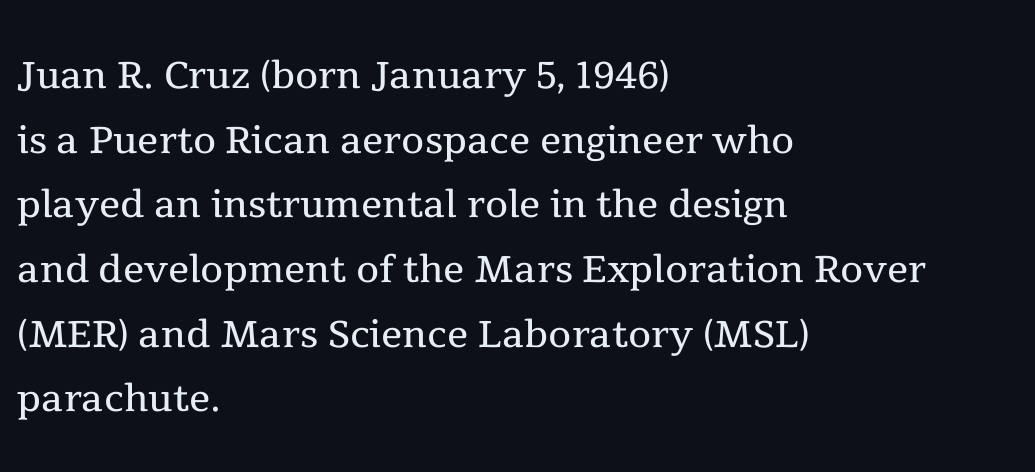
Q: Is the text bold? A: No.
Q: Is the text italic (slanted)? A: No, it is upright.
Q: Is the typeface a serif or a sans-serif typeface? A: Serif.
Q: Is the text underlined? A: No.
Q: How is the paragraph aligned? A: Left-aligned.
Q: Is the spacing between letters normal or unusually wide? A: Normal.
Q: Width (condensed, normal, or wide)? A: Normal.
Q: x-height? A: Medium.
Q: Monospaced? A: No.
